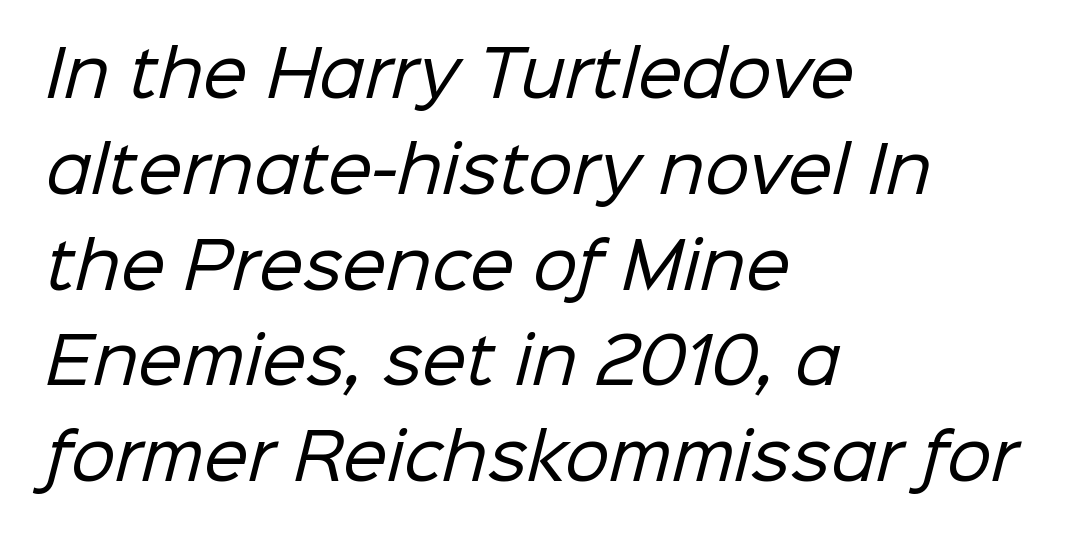
The image shows 63 px regular-weight sans-serif type; set left-aligned, normal line spacing (1.52x), normal letter spacing, not underlined; low stroke contrast and a medium x-height.
